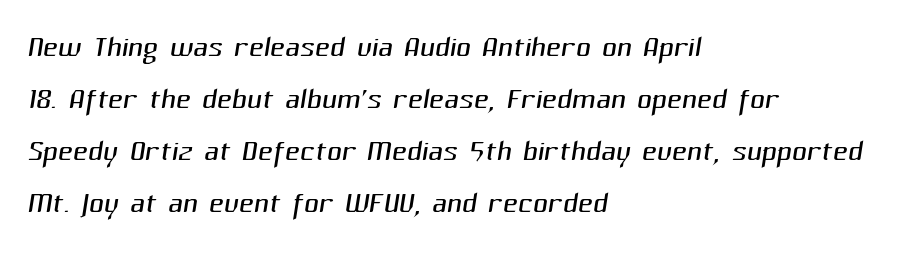
The image shows 41 px light sans-serif type; set left-aligned, normal line spacing (1.27x), normal letter spacing, not underlined; medium stroke contrast and a medium x-height.
